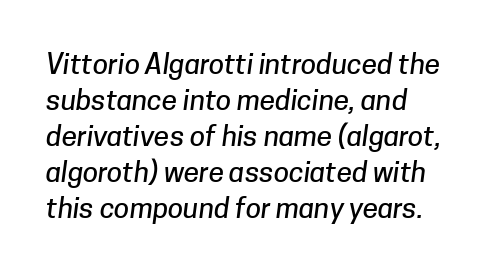
What kind of face is this? One without serifs — a sans. How are the letters spaced? Ordinarily, with no added tracking. Regarding leading, the lines here are spaced in the standard way. The words here are not underlined. The letters advance in unequal steps, a hallmark of proportional type.
